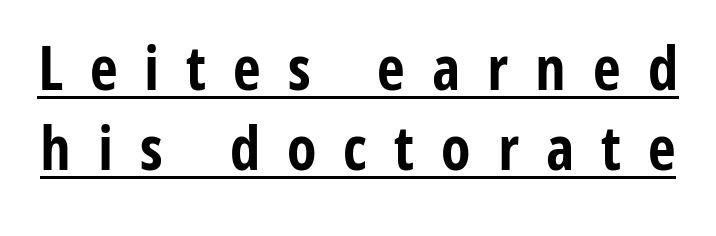
{"serif": "no", "italic": "no", "bold": "yes", "weight": "bold", "width": "condensed", "stroke_contrast": "low", "x_height": "medium", "monospaced": "no", "underline": "yes", "line_spacing": "normal", "line_spacing_ratio": 1.31, "letter_spacing": "wide", "letter_spacing_em": 0.44, "glyph_px": 61}
